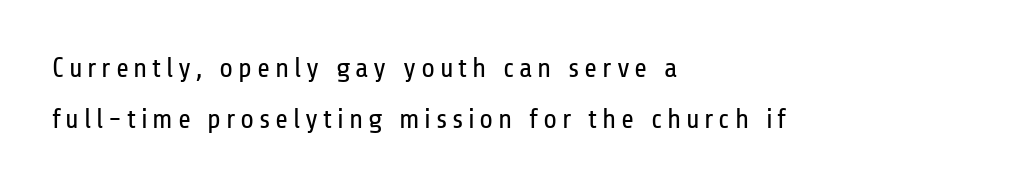
Q: Is the text bold? A: No.
Q: Is the text italic (slanted)? A: No, it is upright.
Q: Is the typeface a serif or a sans-serif typeface? A: Sans-serif.
Q: Is the text underlined? A: No.
Q: How is the paragraph aligned? A: Left-aligned.
Q: Width (condensed, normal, or wide)? A: Condensed.
Q: Stroke contrast? A: Low.
Q: x-height? A: Medium.
Q: Monospaced? A: No.
